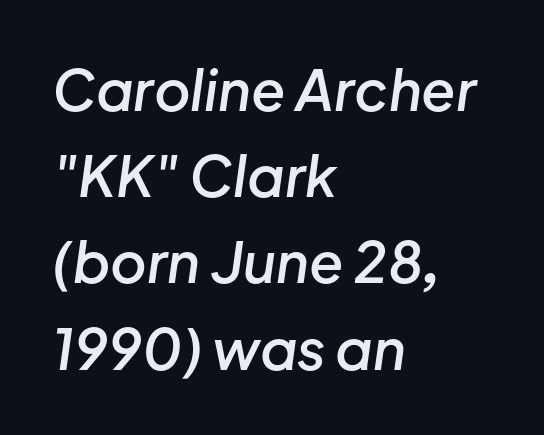
Q: Is the text bold? A: Semi-bold.
Q: Is the text italic (slanted)? A: Yes, it leans right by about 8 degrees.
Q: Is the text underlined? A: No.
Q: How is the paragraph aligned? A: Left-aligned.
Q: Is the spacing between letters normal or unusually wide? A: Normal.
Q: Is the spacing between lines tight, normal or loose? A: Normal.
Q: Width (condensed, normal, or wide)? A: Normal.
Q: Stroke contrast? A: Low.
Q: x-height? A: Medium.
Q: Monospaced? A: No.
